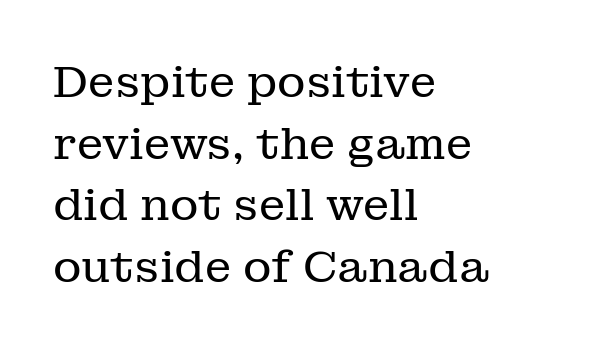
Is this a sans? No — the strokes have serifs. The lines are quadded left. The specimen omits any rule beneath the text block's lines. Think of a printed novel: that variable character pitch is what you see here. This is roman type, the default non-slanted kind.
